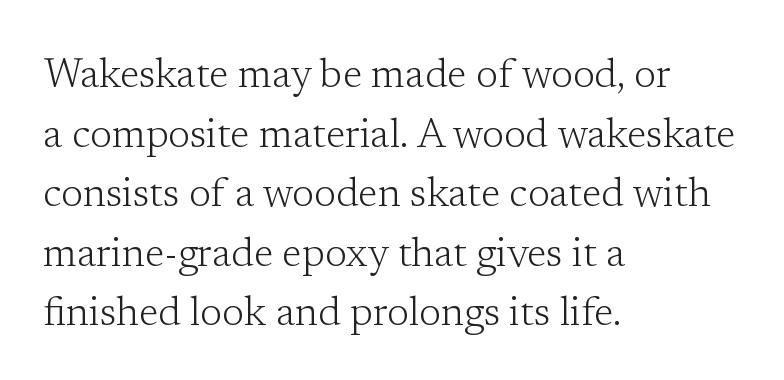
Q: Is the text bold? A: No.
Q: Is the text italic (slanted)? A: No, it is upright.
Q: Is the typeface a serif or a sans-serif typeface? A: Serif.
Q: Is the text underlined? A: No.
Q: How is the paragraph aligned? A: Left-aligned.
Q: Is the spacing between letters normal or unusually wide? A: Normal.
Q: Is the spacing between lines tight, normal or loose? A: Normal.
Q: Width (condensed, normal, or wide)? A: Normal.
Q: Stroke contrast? A: Low.
Q: x-height? A: Medium.
Q: Monospaced? A: No.
